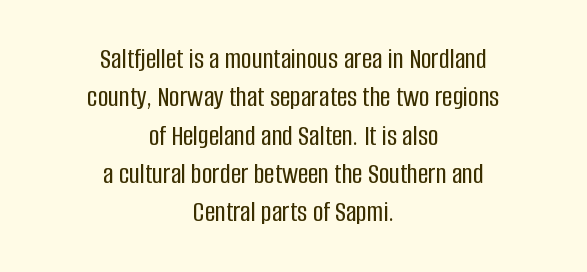
Decoration check: the copy has no underline. No feet cap the strokes, marking this as sans-serif type. The lettering stays uniformly vertical, giving the passage a roman look. Where is the straight margin? There isn't one; the lines are centered.
